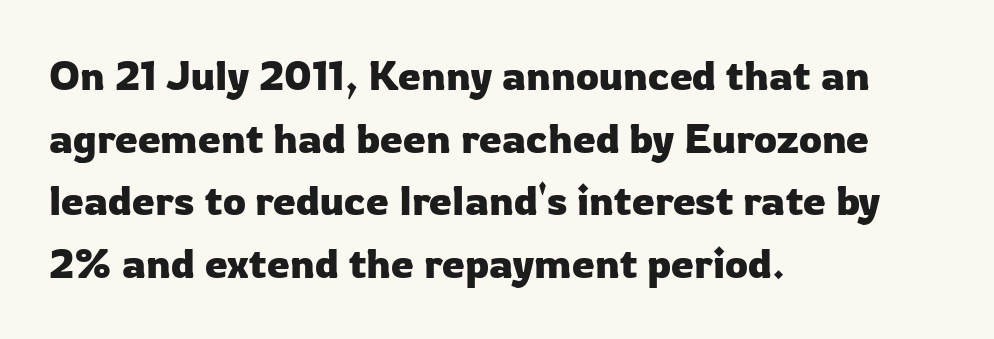
Is the block centered? No — it sits flush against the left margin. A typesetter would call this proportional, since set widths differ per character. This rendering leaves character spacing at its baseline value. Has an underline been added? It has not. Note: no serifs on the glyphs. Is there much room between lines? A standard amount, neither cramped nor airy.
